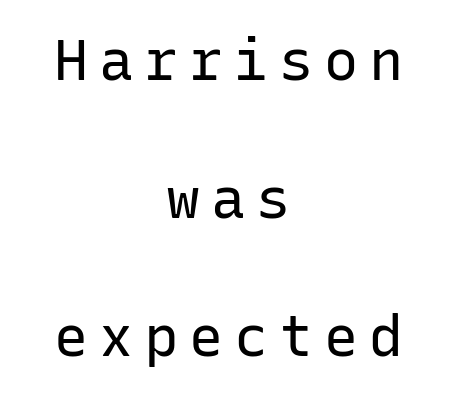
Is this a fixed-width face? Yes — each glyph sits in an identical cell. This rendering employs a face without finishing strokes, i.e., a sans-serif. No extra ink here — the face is not bold. The baseline area is clear.
